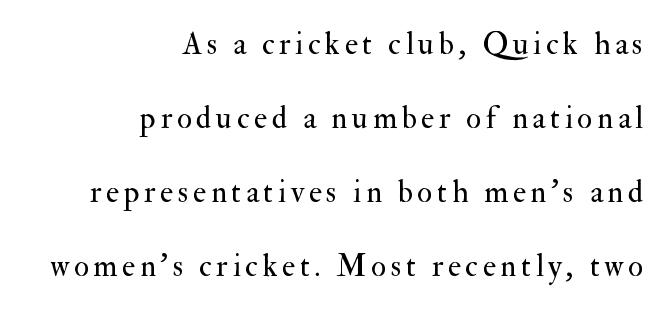
Is the stroke heavy? The answer is a plain regular-or-lighter. Each row of text sits above clean, open space. What's the leading like? Stretched, with rows far apart. This rendering uses right alignment, leaving the left contour irregular. Note the varied advance widths — an 'i' is clearly narrower than an 'm'. A typesetter would label this face a serif.
